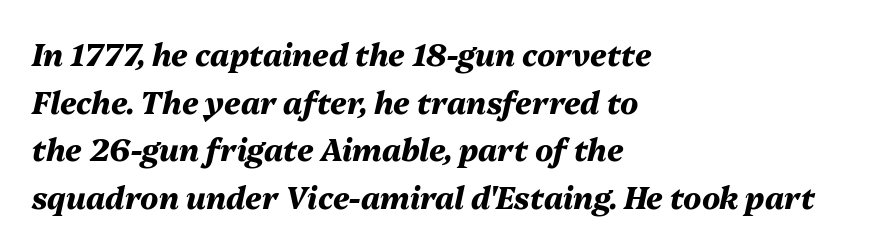
{"italic": "yes", "lean": "right", "slant_degrees": 13, "bold": "yes", "weight": "heavy", "width": "normal", "stroke_contrast": "medium", "x_height": "medium", "monospaced": "no", "underline": "no", "align": "left", "line_spacing": "normal", "line_spacing_ratio": 1.59, "letter_spacing": "normal", "letter_spacing_em": 0.0, "glyph_px": 30}
